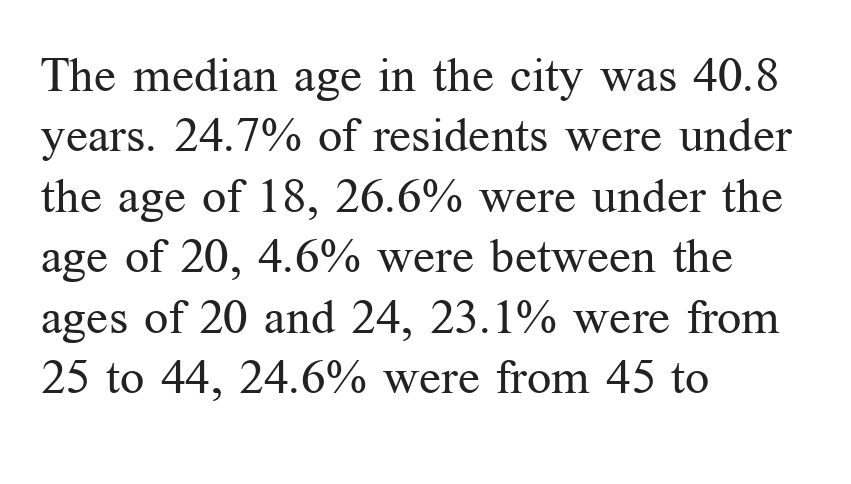
Q: Is the text bold? A: No.
Q: Is the text italic (slanted)? A: No, it is upright.
Q: Is the typeface a serif or a sans-serif typeface? A: Serif.
Q: Is the text underlined? A: No.
Q: How is the paragraph aligned? A: Left-aligned.
Q: Is the spacing between letters normal or unusually wide? A: Normal.
Q: Is the spacing between lines tight, normal or loose? A: Normal.
Q: Width (condensed, normal, or wide)? A: Normal.
Q: Stroke contrast? A: Medium.
Q: x-height? A: Medium.
Q: Monospaced? A: No.
